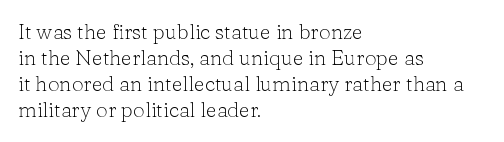
Q: Is the text bold? A: No.
Q: Is the text italic (slanted)? A: No, it is upright.
Q: Is the text underlined? A: No.
Q: How is the paragraph aligned? A: Left-aligned.
Q: Is the spacing between letters normal or unusually wide? A: Normal.
